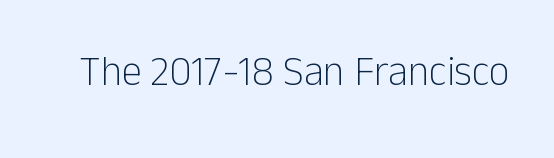
{"serif": "no", "italic": "no", "bold": "no", "weight": "light", "width": "normal", "stroke_contrast": "low", "x_height": "medium", "monospaced": "no", "underline": "no", "letter_spacing": "normal", "letter_spacing_em": 0.0, "glyph_px": 41}
